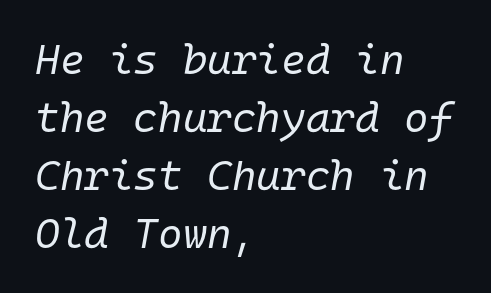
Anything drawn beneath the words? Only blank space. Emphasis-style slanted type is in use. Letter spacing: default. Evenly set lines give the paragraph a standard silhouette. Typeset ragged right — the left edge is the straight one. No chunkiness to these letters — they're not bold.
